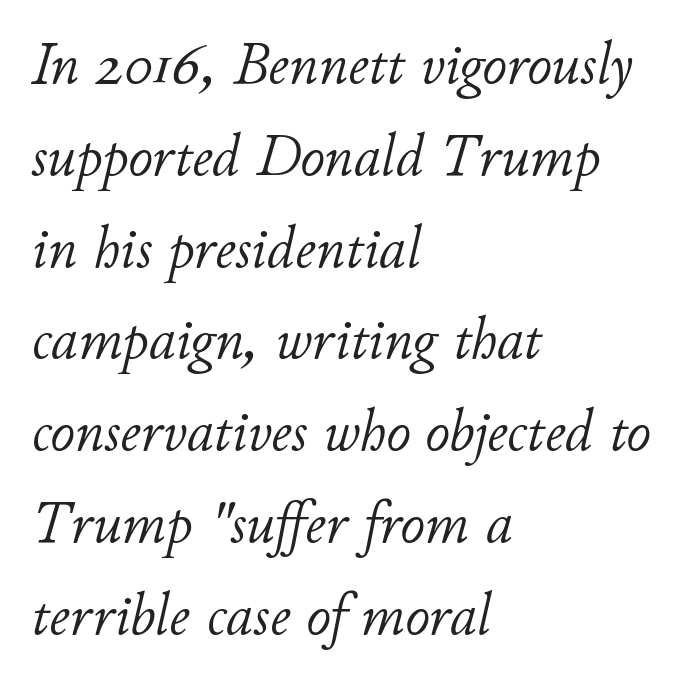
Slanted lettering throughout. The leading is moderate, giving the passage an even texture. Descender tails drop into unmarked territory. Is this a fixed-width face? No — the glyphs have proportional, varying widths.
